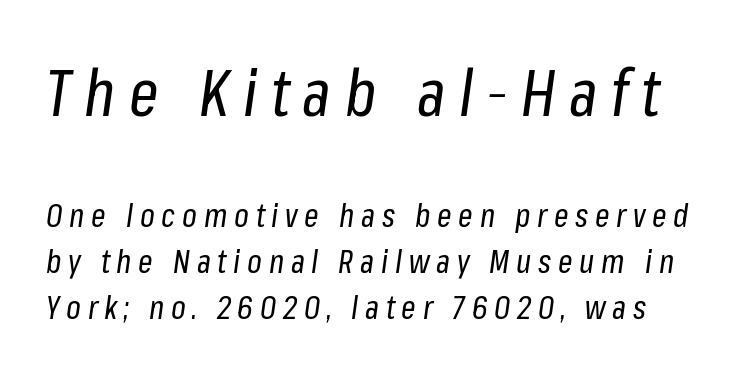
The image shows 65 px regular-weight, condensed type, italic (leaning right); set normal line spacing (1.44x), unusually wide letter spacing (+0.21 em), not underlined; the first (top) block is 2.03x larger; low stroke contrast and a medium x-height.
